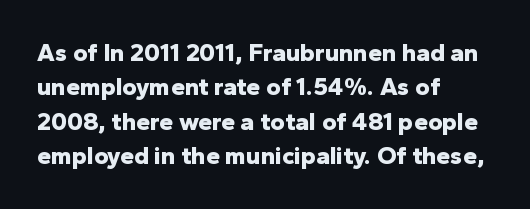
Plain, unruled lines of type. Italic: no, the glyphs are upright roman. The face used here has the dense, thick strokes of a bold. Compared with typical paragraphs, the rows here are spaced about the same. The paragraph has a hard left edge and a soft right edge. Here the glyphs are tracked normally, forming tight word shapes.
